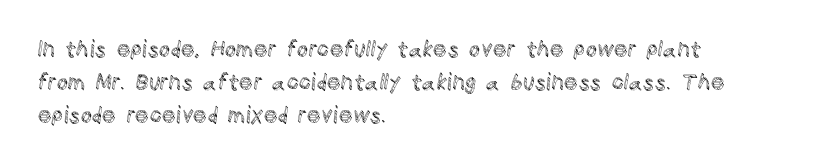
{"underline": "no", "align": "left", "line_spacing": "normal", "line_spacing_ratio": 1.49, "letter_spacing": "normal", "letter_spacing_em": 0.0, "glyph_px": 22}
